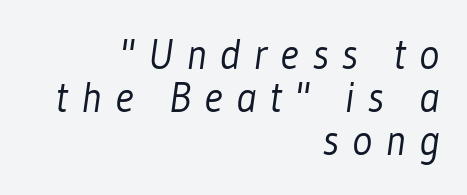
The image shows 42 px light, condensed sans-serif type; set right-aligned, tight line spacing (1.02x), unusually wide letter spacing (+0.31 em), not underlined; low stroke contrast and a medium x-height.
